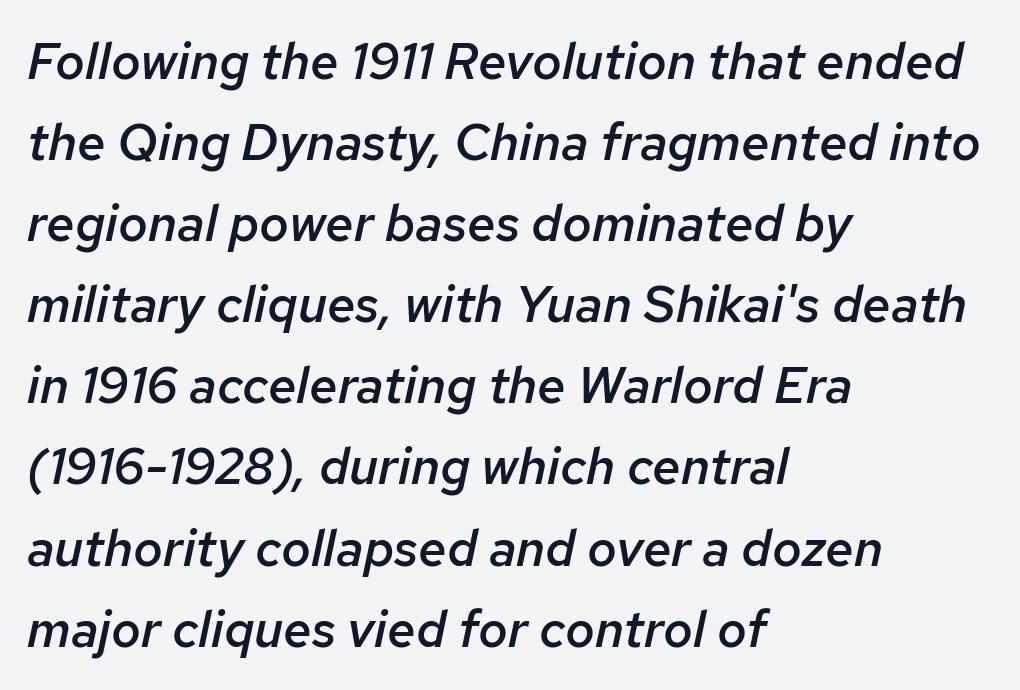
Q: Is the text bold? A: Semi-bold.
Q: Is the text italic (slanted)? A: Yes, it leans right by about 12 degrees.
Q: Is the text underlined? A: No.
Q: How is the paragraph aligned? A: Left-aligned.
Q: Is the spacing between letters normal or unusually wide? A: Normal.
Q: Is the spacing between lines tight, normal or loose? A: Normal.
Q: Width (condensed, normal, or wide)? A: Normal.
Q: Stroke contrast? A: Low.
Q: x-height? A: Medium.
Q: Monospaced? A: No.
